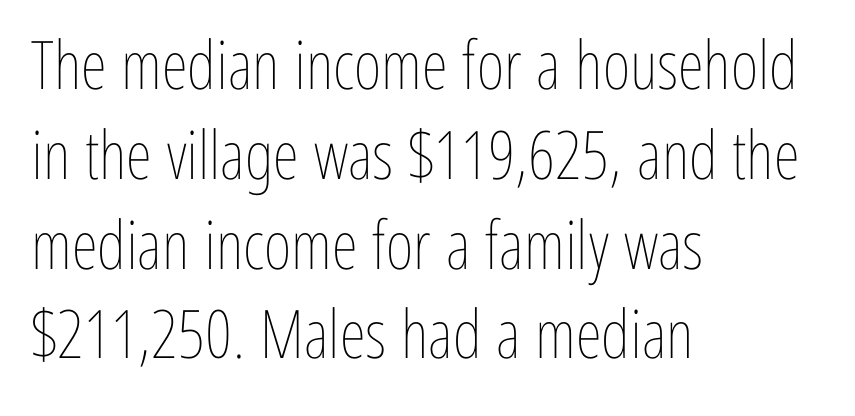
Q: Is the text bold? A: No.
Q: Is the text italic (slanted)? A: No, it is upright.
Q: Is the text underlined? A: No.
Q: How is the paragraph aligned? A: Left-aligned.
Q: Is the spacing between letters normal or unusually wide? A: Normal.
Q: Is the spacing between lines tight, normal or loose? A: Normal.
Q: Width (condensed, normal, or wide)? A: Condensed.
Q: Stroke contrast? A: Low.
Q: x-height? A: Medium.
Q: Monospaced? A: No.
